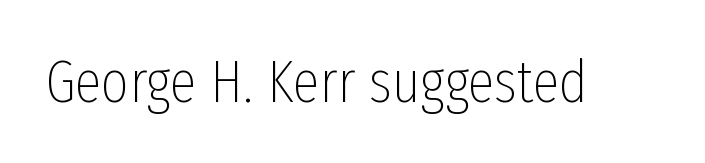
{"serif": "no", "italic": "no", "bold": "no", "weight": "thin", "width": "condensed", "stroke_contrast": "low", "x_height": "medium", "monospaced": "no", "underline": "no", "letter_spacing": "normal", "letter_spacing_em": 0.0, "glyph_px": 60}
